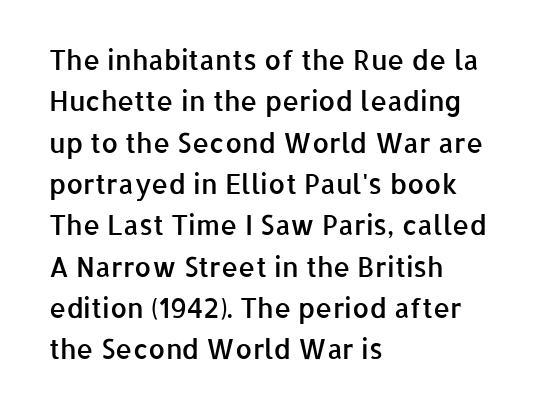
{"italic": "no", "bold": "semi", "underline": "no", "align": "left", "line_spacing": "normal", "line_spacing_ratio": 1.53, "letter_spacing": "normal", "letter_spacing_em": 0.0, "glyph_px": 27}
